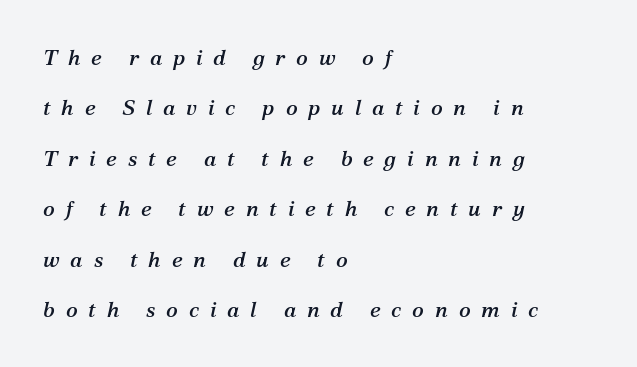
Q: Is the text italic (slanted)? A: Yes, it leans right by about 12 degrees.
Q: Is the text underlined? A: No.
Q: How is the paragraph aligned? A: Left-aligned.
Q: Is the spacing between letters normal or unusually wide? A: Unusually wide.
Q: Is the spacing between lines tight, normal or loose? A: Loose.
